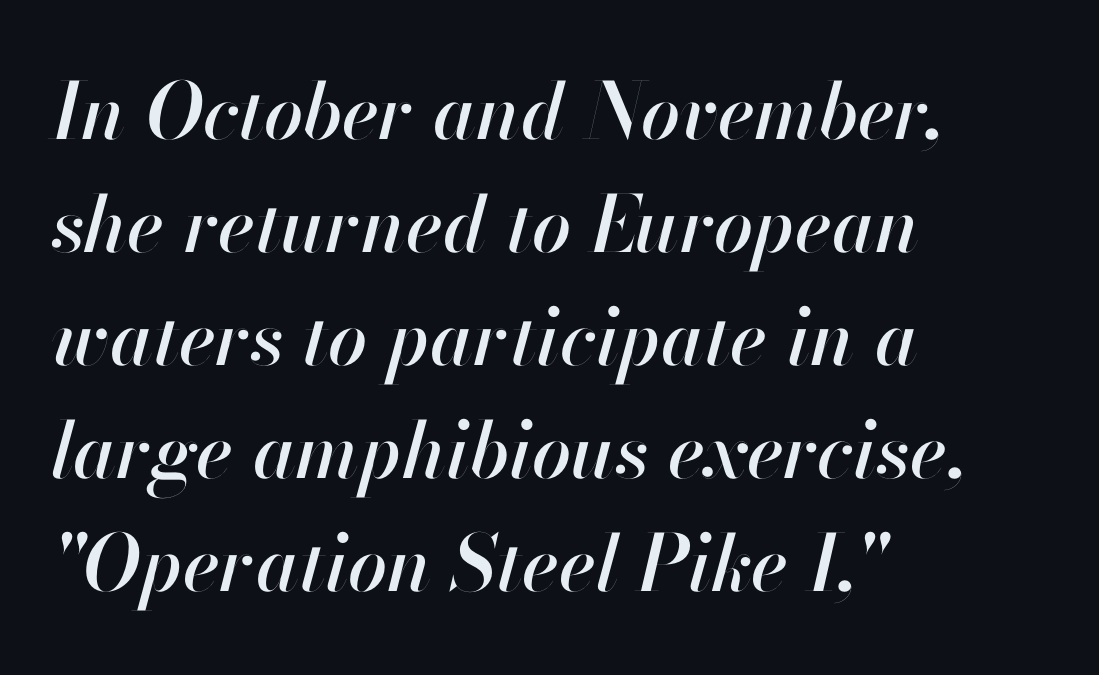
The image shows 78 px text type, italic (leaning right); set left-aligned, normal line spacing (1.45x), normal letter spacing, not underlined; high stroke contrast and a small x-height.
